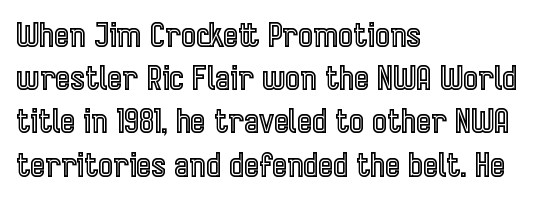
Designer's note — italics off, roman on. The lines sit at an ordinary, default distance from one another. The text block is weighted toward the left margin, trailing off unevenly rightward. The specimen omits any rule beneath the text block's lines. These lines are rendered in a variable-pitch font. This sample uses plain, unmodified letter spacing.
